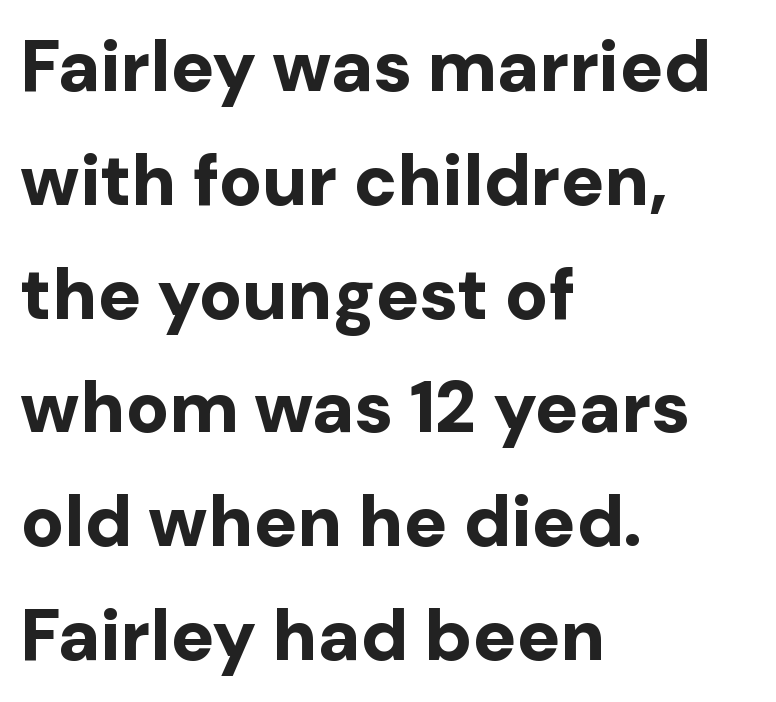
You could not count columns in this text — the font is proportionally spaced. The letters sit at their default tracking, neither squeezed nor spread. Notice how the passage keeps a crisp vertical edge on the left only. The specimen omits any rule beneath the text block's lines.
